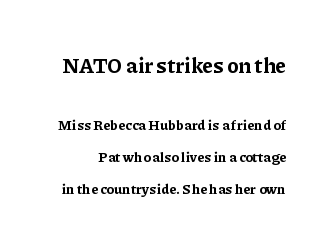
{"italic": "no", "bold": "yes", "underline": "no", "line_spacing": "loose", "line_spacing_ratio": 2.3, "letter_spacing": "normal", "letter_spacing_em": 0.0, "larger_block": "first", "size_ratio": 1.5, "glyph_px": 21}
